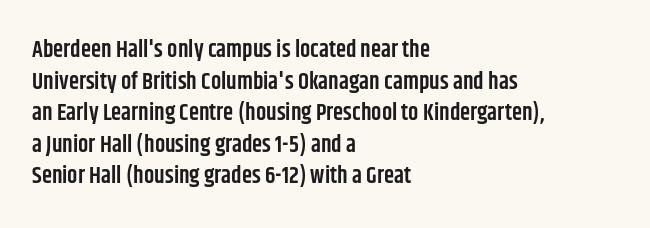
{"italic": "no", "bold": "semi", "underline": "no", "align": "left", "line_spacing": "normal", "line_spacing_ratio": 1.37, "letter_spacing": "normal", "letter_spacing_em": 0.0, "glyph_px": 23}
